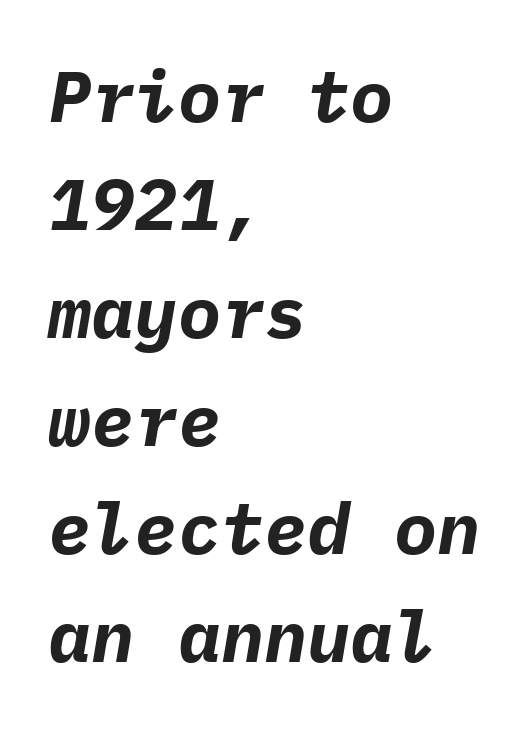
Q: Is the text bold? A: Yes.
Q: Is the text italic (slanted)? A: Yes, it leans right by about 9 degrees.
Q: Is the text underlined? A: No.
Q: How is the paragraph aligned? A: Left-aligned.
Q: Is the spacing between letters normal or unusually wide? A: Normal.
Q: Is the spacing between lines tight, normal or loose? A: Normal.
Q: Width (condensed, normal, or wide)? A: Normal.
Q: Stroke contrast? A: Low.
Q: x-height? A: Medium.
Q: Monospaced? A: Yes.
